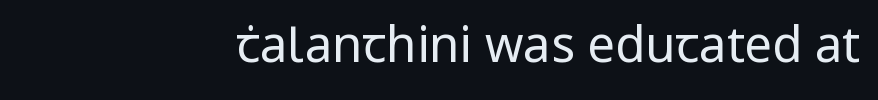
{"serif": "no", "italic": "no", "bold": "no", "weight": "regular", "width": "normal", "stroke_contrast": "low", "x_height": "medium", "monospaced": "no", "underline": "no", "align": "right", "letter_spacing": "normal", "letter_spacing_em": 0.0, "glyph_px": 49}
